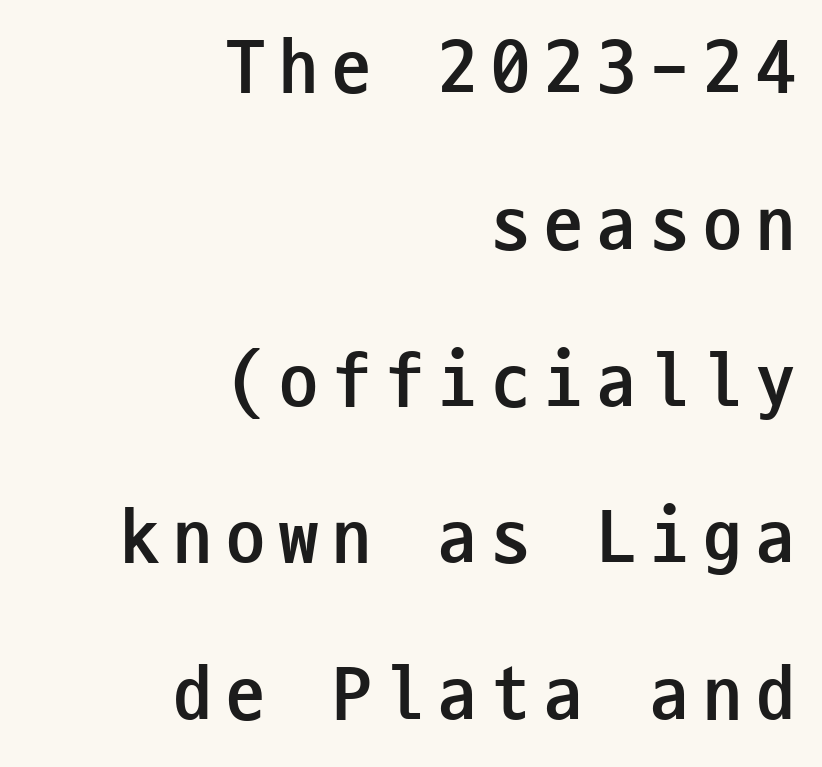
The image shows 78 px semibold, condensed sans-serif type, upright, monospaced; set right-aligned, loose line spacing (2.01x), not underlined; low stroke contrast and a medium x-height.
